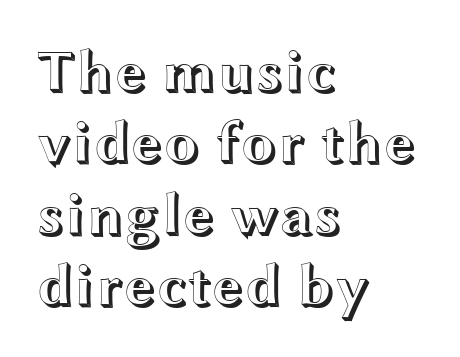
{"italic": "no", "width": "wide", "x_height": "medium", "monospaced": "no", "underline": "no", "align": "left", "line_spacing_ratio": 1.21, "letter_spacing": "normal", "letter_spacing_em": 0.0, "glyph_px": 59}
